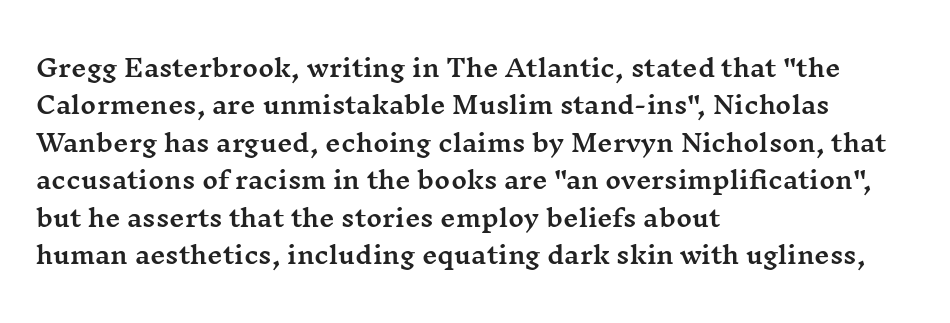
{"italic": "no", "underline": "no", "align": "left", "line_spacing": "normal", "line_spacing_ratio": 1.56, "letter_spacing": "normal", "letter_spacing_em": 0.0, "glyph_px": 24}
